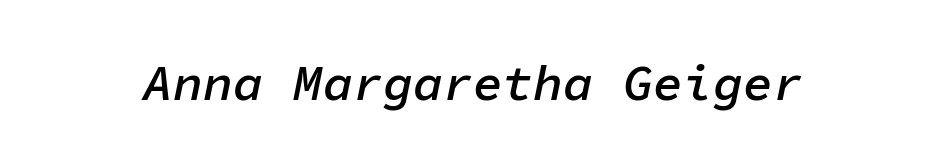
Q: Is the text bold? A: Semi-bold.
Q: Is the text italic (slanted)? A: Yes, it leans right by about 11 degrees.
Q: Is the text underlined? A: No.
Q: Is the spacing between letters normal or unusually wide? A: Normal.
Q: Width (condensed, normal, or wide)? A: Normal.
Q: Stroke contrast? A: Low.
Q: x-height? A: Medium.
Q: Monospaced? A: Yes.
